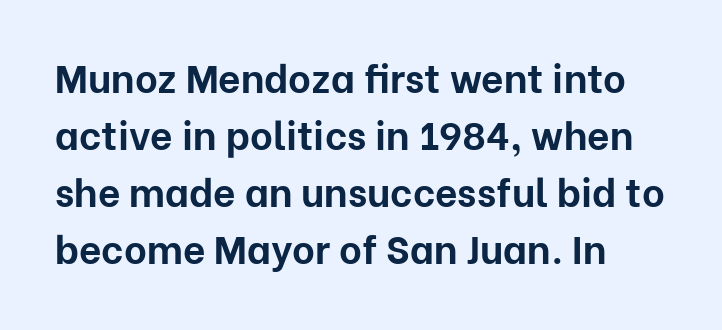
The image shows 39 px bold sans-serif type, upright; set normal line spacing (1.46x), normal letter spacing, not underlined; low stroke contrast and a medium x-height.
